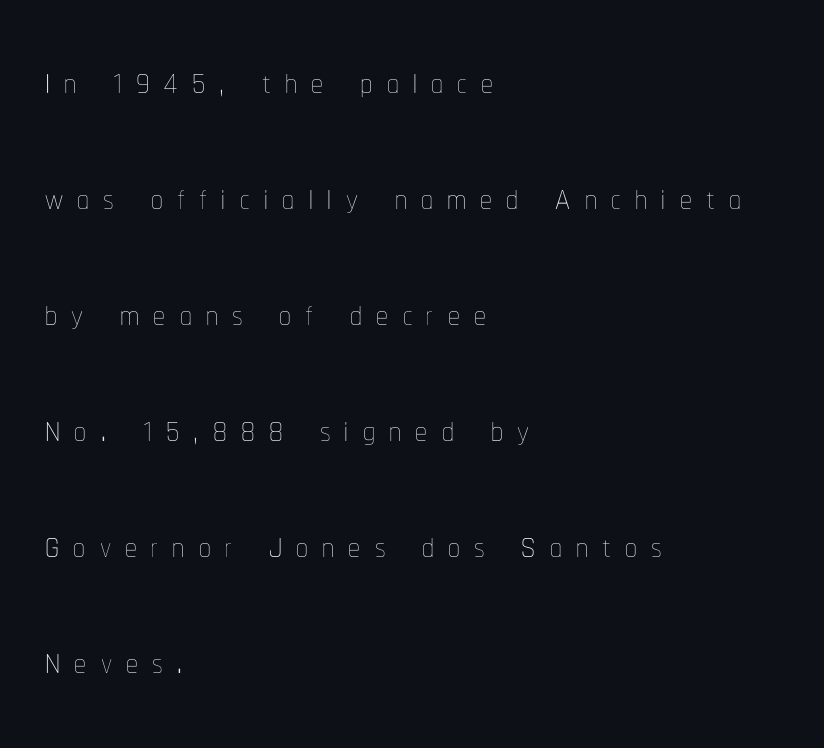
{"italic": "no", "bold": "no", "weight": "thin", "width": "condensed", "stroke_contrast": "low", "x_height": "medium", "monospaced": "no", "underline": "no", "align": "left", "line_spacing": "loose", "line_spacing_ratio": 2.47, "letter_spacing": "wide", "letter_spacing_em": 0.3, "glyph_px": 47}
